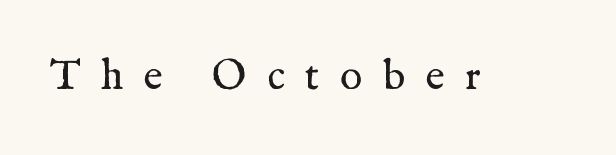
{"serif": "yes", "italic": "no", "bold": "no", "weight": "regular", "width": "normal", "stroke_contrast": "medium", "x_height": "medium", "monospaced": "no", "underline": "no", "letter_spacing": "wide", "letter_spacing_em": 0.48, "glyph_px": 42}
